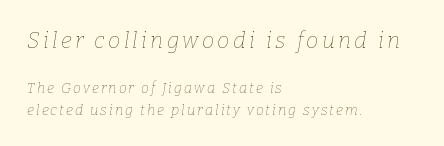
The image shows 22 px text type, italic (leaning right); set left-aligned, normal line spacing (1.56x), not underlined; the first (top) block is 1.57x larger.
